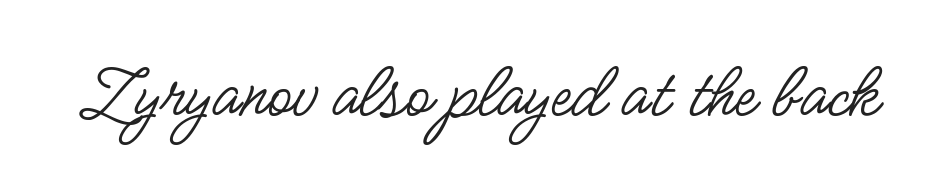
The image shows 79 px regular-weight, condensed sans-serif type; set normal letter spacing, not underlined; low stroke contrast and a small x-height.
